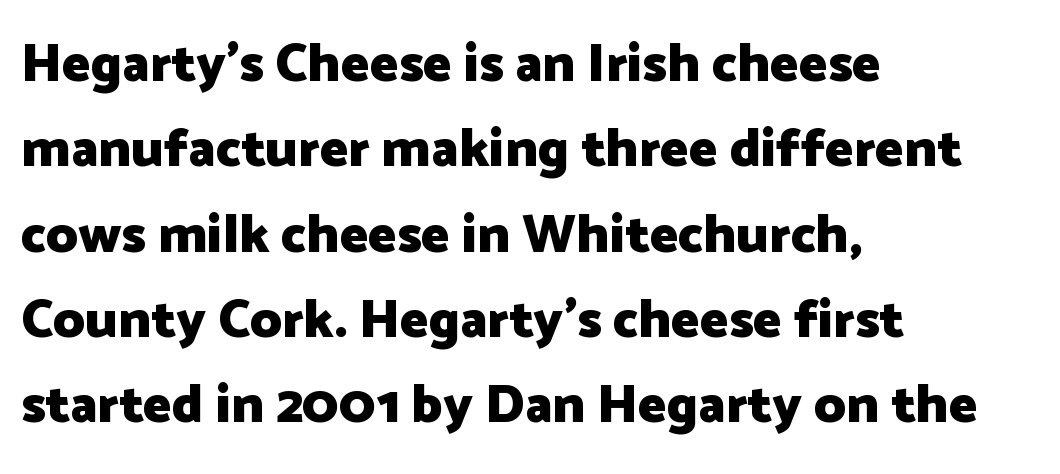
Underline: absent. Every character sits straight up, as roman type does. A dark, heavy texture on the line: the type is bold. These lines are rendered in a variable-pitch font. Leading matches the norm, producing a regular column. Unlike a traditional serif, this face leaves its strokes unadorned.
